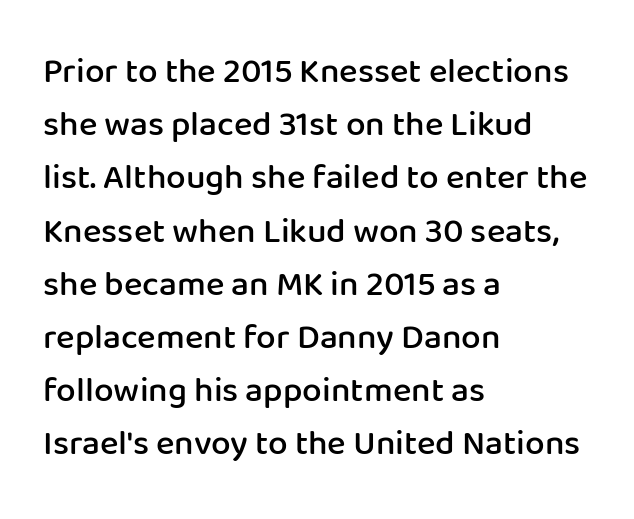
Q: Is the text bold? A: Semi-bold.
Q: Is the text italic (slanted)? A: No, it is upright.
Q: Is the typeface a serif or a sans-serif typeface? A: Sans-serif.
Q: Is the text underlined? A: No.
Q: How is the paragraph aligned? A: Left-aligned.
Q: Is the spacing between letters normal or unusually wide? A: Normal.
Q: Is the spacing between lines tight, normal or loose? A: Normal.
Q: Width (condensed, normal, or wide)? A: Normal.
Q: Stroke contrast? A: Low.
Q: x-height? A: Medium.
Q: Monospaced? A: No.
